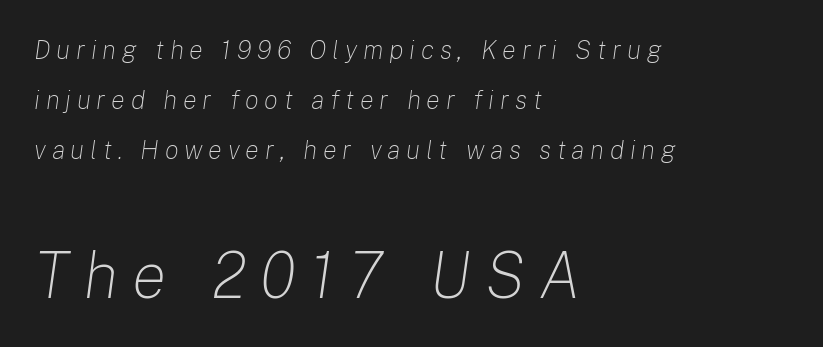
The image shows 65 px light type, italic (leaning right); set left-aligned, loose line spacing (1.92x), unusually wide letter spacing (+0.22 em), not underlined; the second (bottom) block is 2.5x larger; low stroke contrast and a medium x-height.
